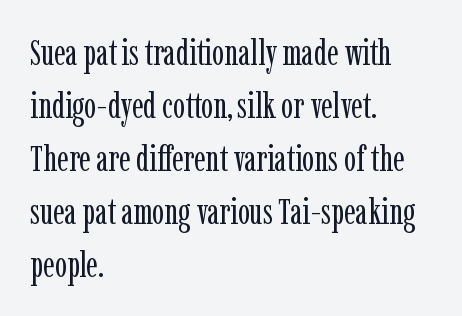
{"serif": "yes", "italic": "no", "bold": "no", "weight": "regular", "width": "condensed", "stroke_contrast": "low", "x_height": "medium", "monospaced": "no", "underline": "no", "align": "left", "line_spacing": "normal", "line_spacing_ratio": 1.47, "letter_spacing": "normal", "letter_spacing_em": 0.0, "glyph_px": 36}
